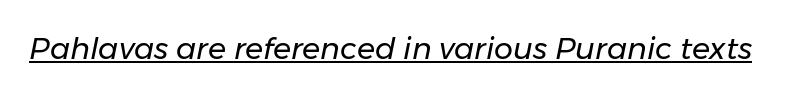
Q: Is the text bold? A: No.
Q: Is the text italic (slanted)? A: Yes, it leans right by about 11 degrees.
Q: Is the text underlined? A: Yes.
Q: Is the spacing between letters normal or unusually wide? A: Normal.
Q: Width (condensed, normal, or wide)? A: Normal.
Q: Stroke contrast? A: Low.
Q: x-height? A: Medium.
Q: Monospaced? A: No.
